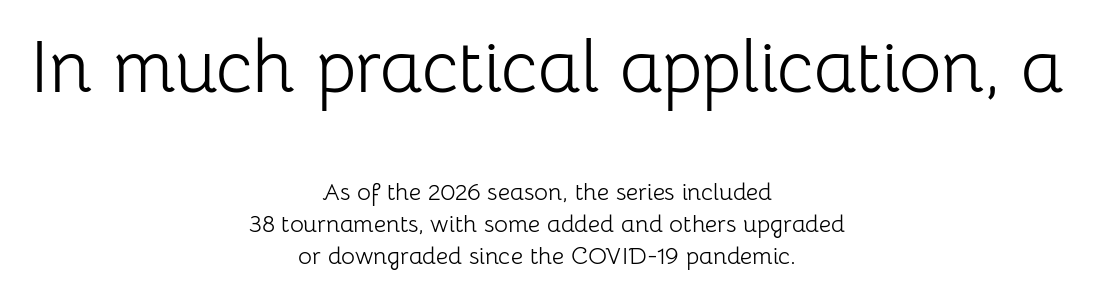
Q: Is the text bold? A: No.
Q: Is the text italic (slanted)? A: No, it is upright.
Q: Is the typeface a serif or a sans-serif typeface? A: Sans-serif.
Q: Is the text underlined? A: No.
Q: How is the paragraph aligned? A: Centered.
Q: Is the spacing between letters normal or unusually wide? A: Normal.
Q: Is the spacing between lines tight, normal or loose? A: Normal.
Q: Which block of text is set in a larger size, the first (top) or the second (bottom)? A: The first (top) one.
Q: Width (condensed, normal, or wide)? A: Normal.
Q: Stroke contrast? A: Low.
Q: x-height? A: Medium.
Q: Monospaced? A: No.
